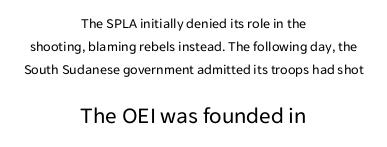
Default kerning and tracking; the words read as compact shapes. A typesetter would mark this as roman, not italic. Block two is the big one; block one sits smaller above it. This rendering features lettering with no underline.
